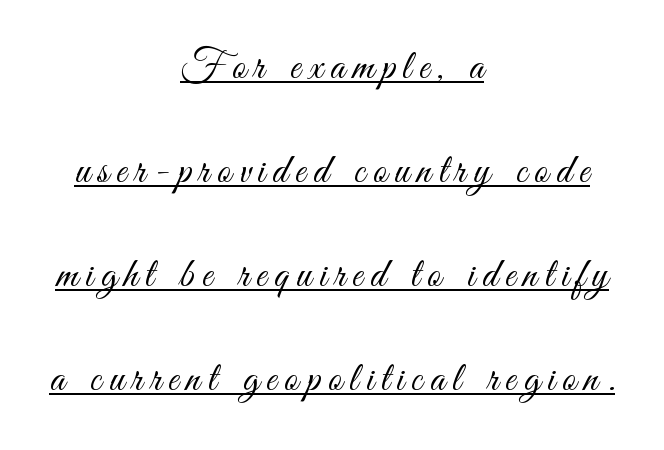
{"serif": "no", "bold": "no", "weight": "light", "width": "condensed", "stroke_contrast": "medium", "x_height": "small", "monospaced": "no", "underline": "yes", "align": "center", "line_spacing": "loose", "line_spacing_ratio": 2.48, "glyph_px": 42}
